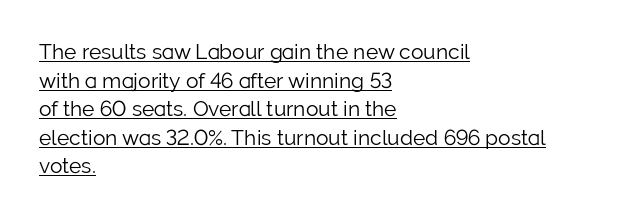
Every word sits above its own underline. A light-to-regular cut is what we see here. Words appear dense and cohesive because spacing is normal. This is the regular roman posture of the typeface.
